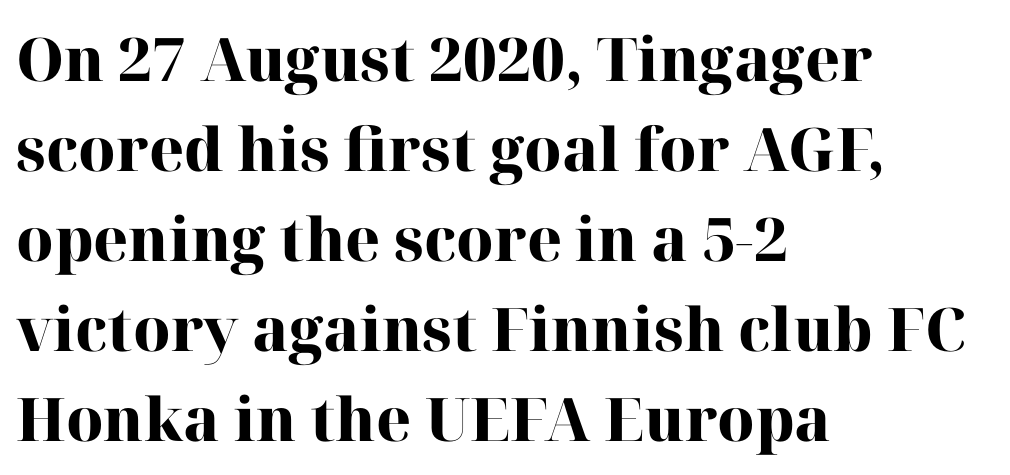
Ascenders rise straight up at ninety degrees. A typesetter would call this leading conventional body-copy spacing. The font family rendered here belongs to the serif group. Each word holds together tightly as a unit, with standard inter-letter gaps. Which margin do the lines hug? The left one — the right edge is uneven. You could not count columns in this text — the font is proportionally spaced.
